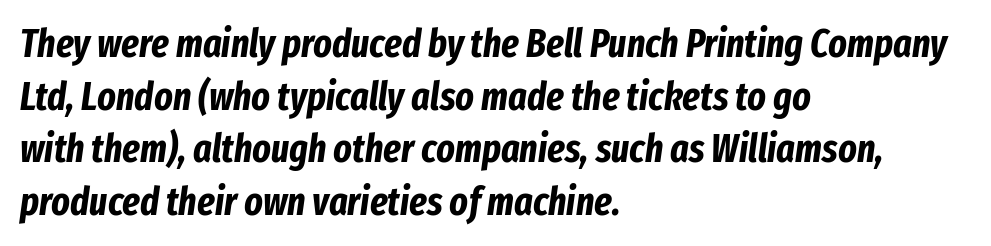
The ragged edge is on the right, which tells us the setting is flush left. The line texture is even and compact thanks to regular tracking. The passage shown is typed in a proportional face where columns would drift. Anything drawn beneath the words? Only blank space. Bold? Absolutely — the strokes are thick and heavy. There's an unmistakable incline to the writing here.
